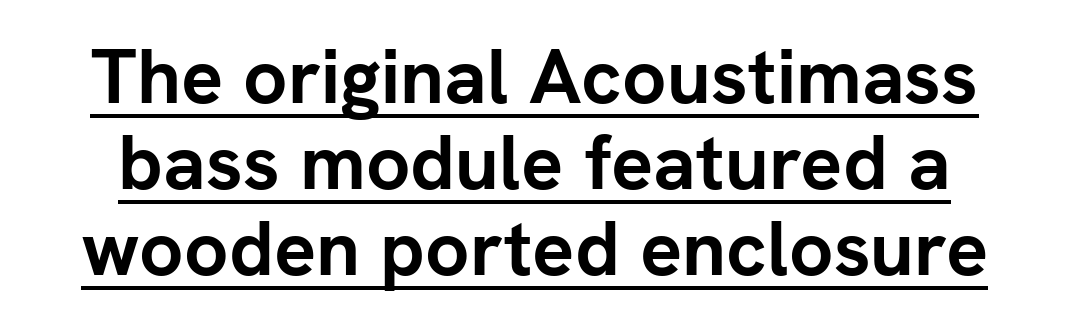
Q: Is the text bold? A: Yes.
Q: Is the text italic (slanted)? A: No, it is upright.
Q: Is the typeface a serif or a sans-serif typeface? A: Sans-serif.
Q: Is the text underlined? A: Yes.
Q: Is the spacing between letters normal or unusually wide? A: Normal.
Q: Is the spacing between lines tight, normal or loose? A: Tight.
Q: Width (condensed, normal, or wide)? A: Normal.
Q: Stroke contrast? A: Low.
Q: x-height? A: Medium.
Q: Monospaced? A: No.
